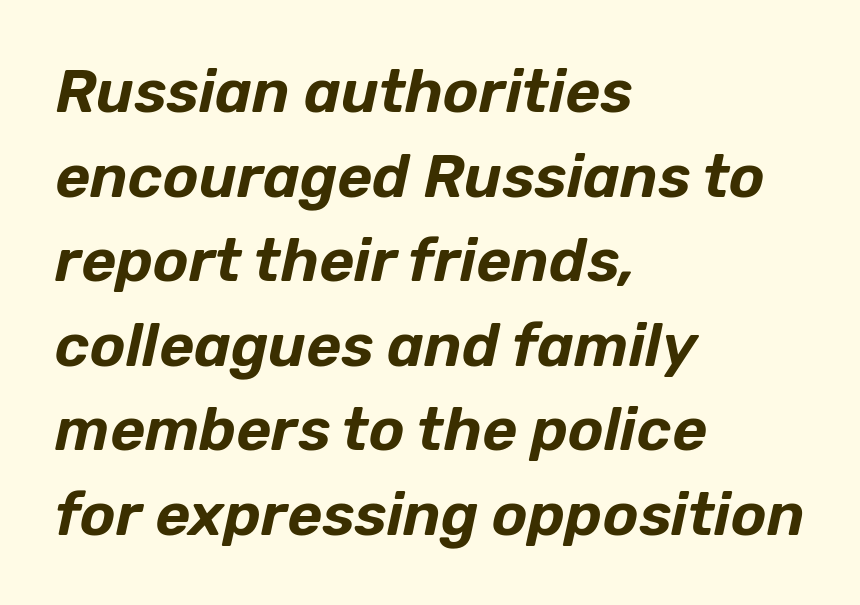
The image shows 60 px text type, italic (leaning right); set left-aligned, normal line spacing (1.41x), normal letter spacing, not underlined; low stroke contrast and a medium x-height.
